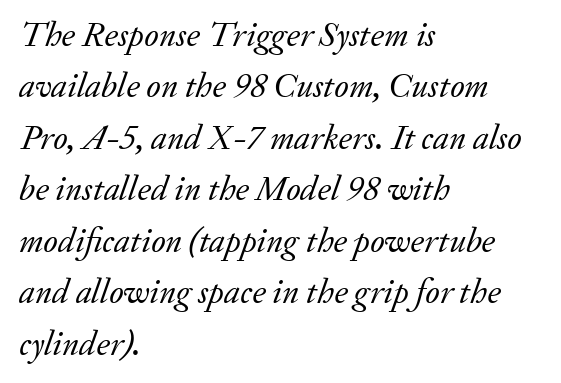
The image shows 35 px regular-weight serif type, italic (leaning right); set left-aligned, normal line spacing (1.47x), normal letter spacing, not underlined; low stroke contrast and a small x-height.
